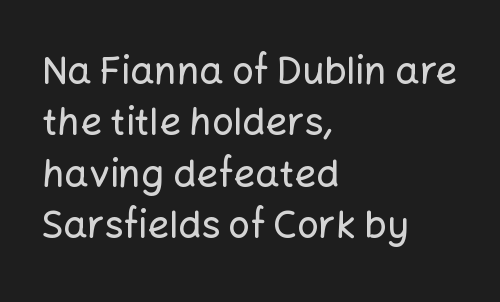
Does the leading feel generous? No, just average. Observe the absence of serifs on each vertical stroke in this sample. The lettering stays uniformly vertical, giving the passage a roman look. The paragraph has a hard left edge and a soft right edge. Plain, unruled lines of type.
